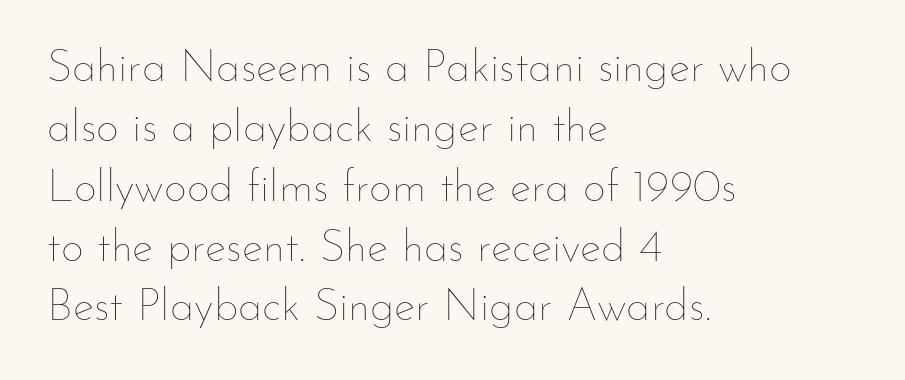
The space beneath each line is pristine and unruled. Regular leading. How are the letters spaced? Ordinarily, with no added tracking. The face used here is proportionally spaced, like ordinary book or web type. On a weight scale, this lands at 450 or below.
